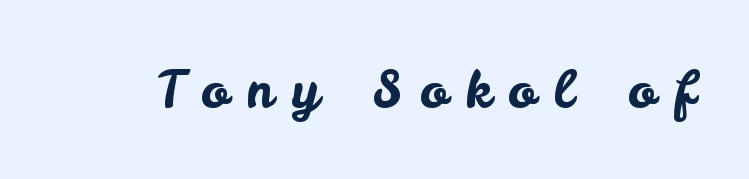
Q: Is the text italic (slanted)? A: Yes.
Q: Is the typeface a serif or a sans-serif typeface? A: Sans-serif.
Q: Is the text underlined? A: No.
Q: Is the spacing between letters normal or unusually wide? A: Unusually wide.
Q: Width (condensed, normal, or wide)? A: Normal.
Q: Stroke contrast? A: Low.
Q: x-height? A: Small.
Q: Monospaced? A: No.
